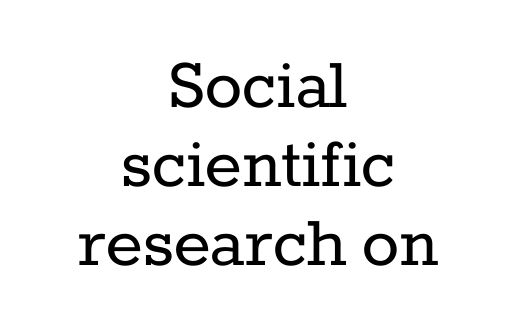
{"serif": "yes", "italic": "no", "bold": "no", "weight": "regular", "width": "normal", "stroke_contrast": "low", "x_height": "medium", "monospaced": "no", "underline": "no", "align": "center", "line_spacing": "tight", "line_spacing_ratio": 1.01, "letter_spacing": "normal", "letter_spacing_em": 0.0, "glyph_px": 78}
